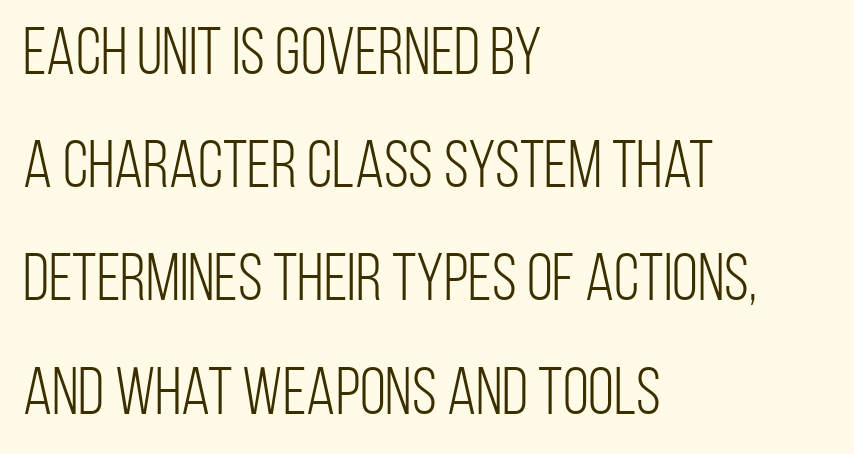
Q: Is the text bold? A: No.
Q: Is the text italic (slanted)? A: No, it is upright.
Q: Is the typeface a serif or a sans-serif typeface? A: Sans-serif.
Q: Is the text underlined? A: No.
Q: How is the paragraph aligned? A: Left-aligned.
Q: Is the spacing between letters normal or unusually wide? A: Normal.
Q: Is the spacing between lines tight, normal or loose? A: Normal.
Q: Width (condensed, normal, or wide)? A: Condensed.
Q: Stroke contrast? A: Low.
Q: x-height? A: Large.
Q: Monospaced? A: No.
